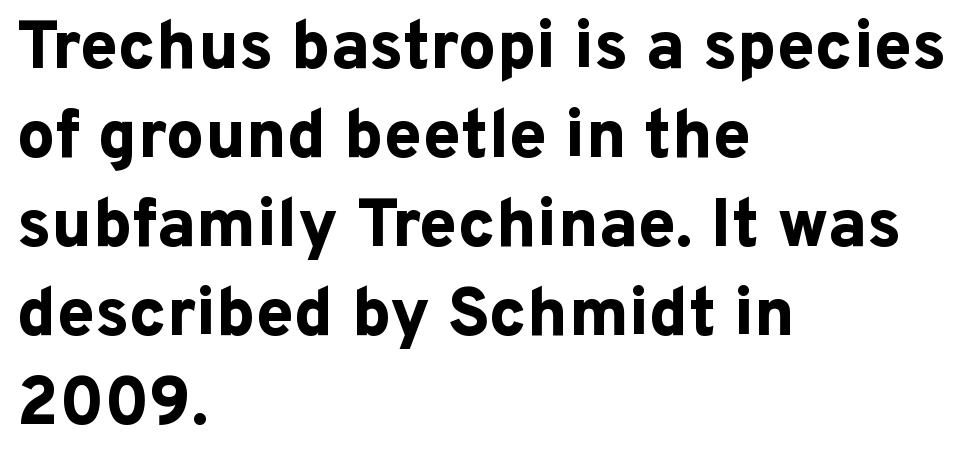
{"serif": "no", "italic": "no", "bold": "yes", "weight": "bold", "width": "normal", "stroke_contrast": "low", "x_height": "medium", "monospaced": "no", "underline": "no", "align": "left", "line_spacing": "normal", "line_spacing_ratio": 1.31, "letter_spacing": "normal", "letter_spacing_em": 0.0, "glyph_px": 68}
